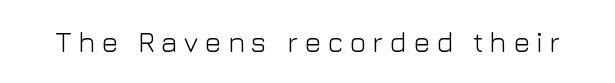
{"serif": "no", "italic": "no", "bold": "no", "weight": "light", "width": "normal", "stroke_contrast": "low", "x_height": "medium", "monospaced": "no", "underline": "no", "letter_spacing": "wide", "letter_spacing_em": 0.23, "glyph_px": 28}
